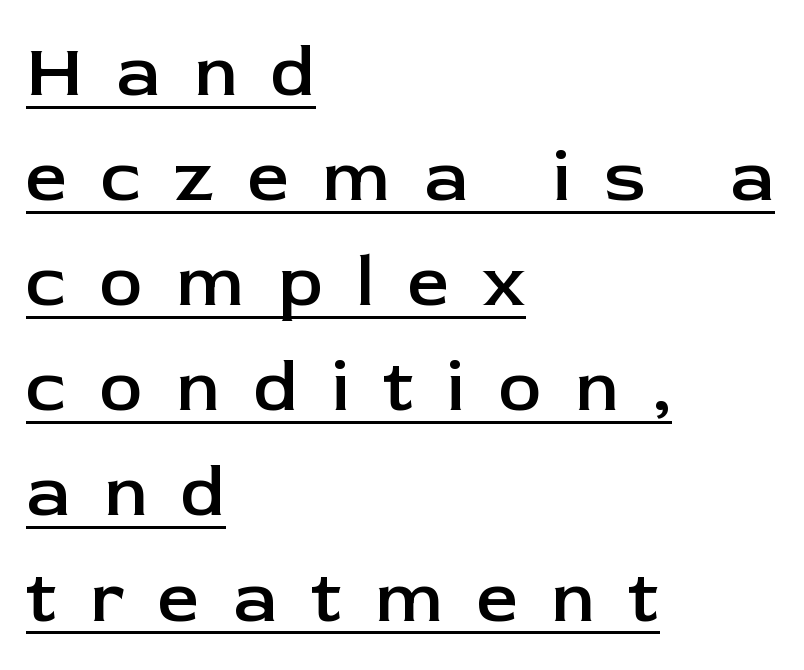
{"serif": "no", "italic": "no", "bold": "semi", "weight": "semibold", "width": "normal", "stroke_contrast": "low", "x_height": "medium", "monospaced": "no", "underline": "yes", "align": "left", "line_spacing": "normal", "line_spacing_ratio": 1.44, "letter_spacing": "wide", "letter_spacing_em": 0.46, "glyph_px": 73}
